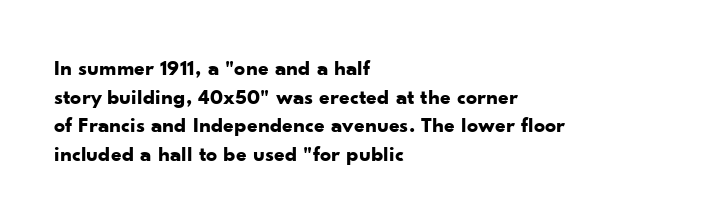
Teacher's note: observe the even left margin — that is flush-left alignment. You can tell it's not italic because the verticals are truly vertical. Words float on clear page, feet unadorned. The letterforms sit shoulder to shoulder at normal distance.
